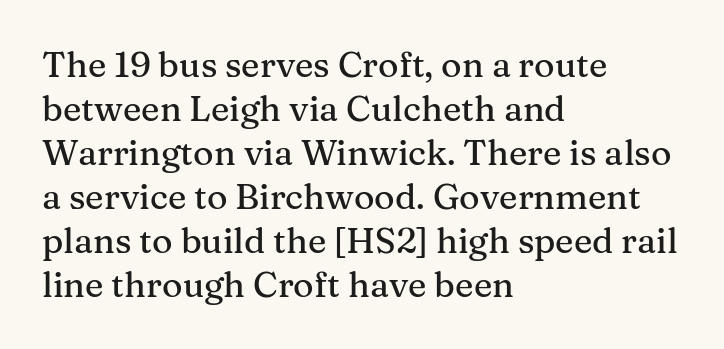
Glyph-to-glyph distance matches everyday printed text. Summary of vertical rhythm: regular, with standard interline spacing. The lettering holds an erect, upright posture throughout. The face used here is proportionally spaced, like ordinary book or web type. These lines are set flush left with a ragged right edge. Each letter's strokes conclude with small projecting serifs.
